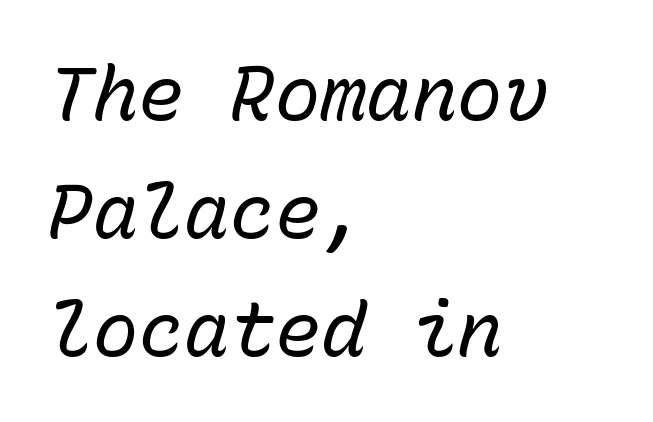
The image shows 76 px regular-weight type, italic (leaning right), monospaced; set left-aligned, normal line spacing (1.55x), normal letter spacing, not underlined; low stroke contrast and a medium x-height.
